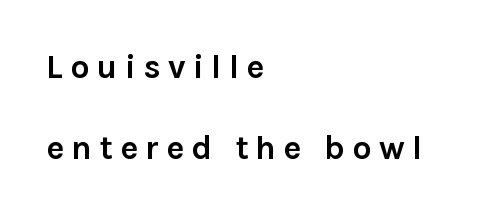
Q: Is the text bold? A: Yes.
Q: Is the text italic (slanted)? A: No, it is upright.
Q: Is the typeface a serif or a sans-serif typeface? A: Sans-serif.
Q: Is the text underlined? A: No.
Q: How is the paragraph aligned? A: Left-aligned.
Q: Is the spacing between letters normal or unusually wide? A: Unusually wide.
Q: Is the spacing between lines tight, normal or loose? A: Loose.
Q: Width (condensed, normal, or wide)? A: Normal.
Q: Stroke contrast? A: Low.
Q: x-height? A: Medium.
Q: Monospaced? A: No.
